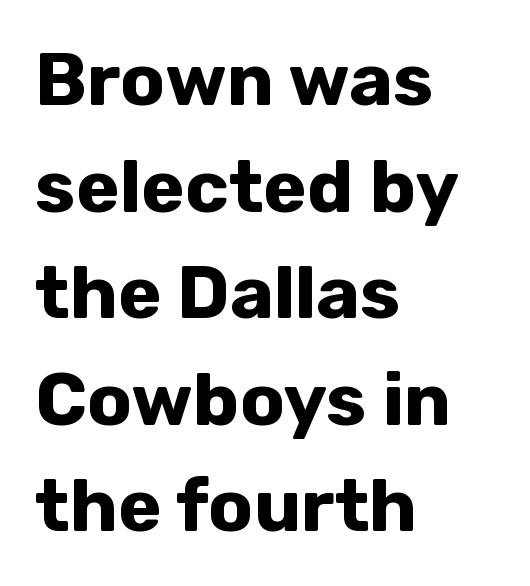
{"serif": "no", "italic": "no", "bold": "yes", "weight": "bold", "width": "normal", "stroke_contrast": "low", "x_height": "medium", "monospaced": "no", "underline": "no", "align": "left", "line_spacing": "normal", "line_spacing_ratio": 1.44, "letter_spacing": "normal", "letter_spacing_em": 0.0, "glyph_px": 74}
